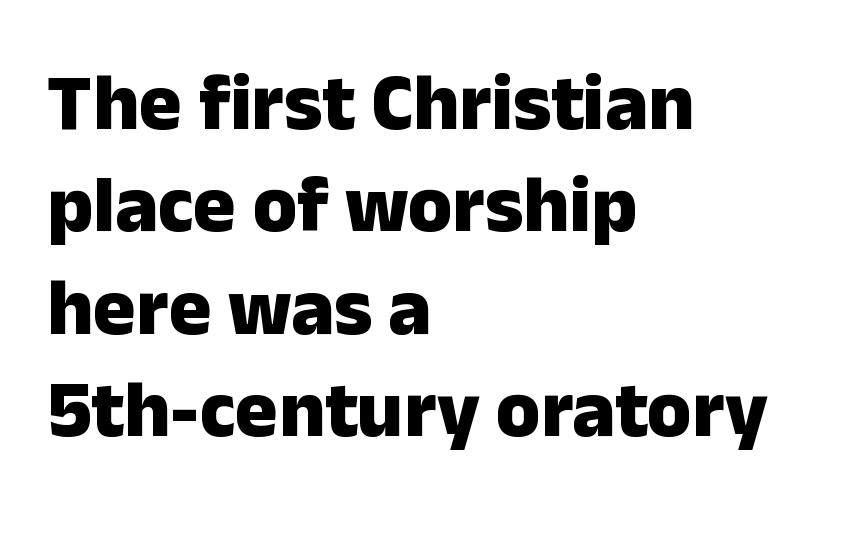
Are there feet on the stems? There aren't — it's a sans. This block has exactly the height ordinary leading produces. Note the varied advance widths — an 'i' is clearly narrower than an 'm'. Descender tails drop into unmarked territory.
